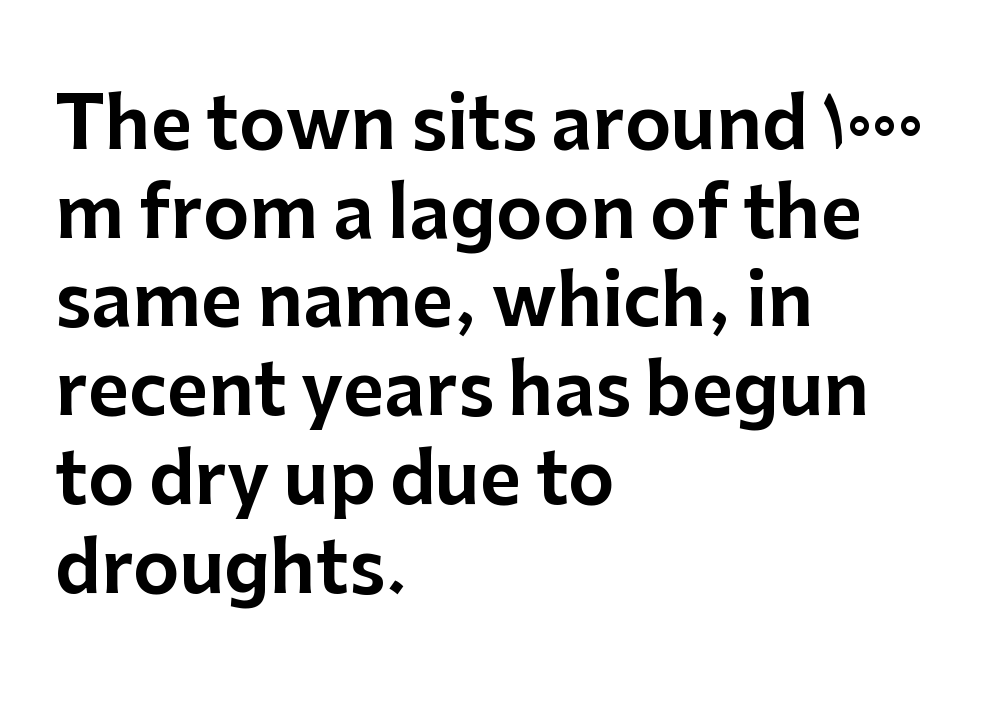
{"serif": "no", "italic": "no", "width": "normal", "stroke_contrast": "low", "x_height": "medium", "monospaced": "no", "underline": "no", "align": "left", "line_spacing": "normal", "line_spacing_ratio": 1.25, "letter_spacing": "normal", "letter_spacing_em": 0.0, "glyph_px": 71}
